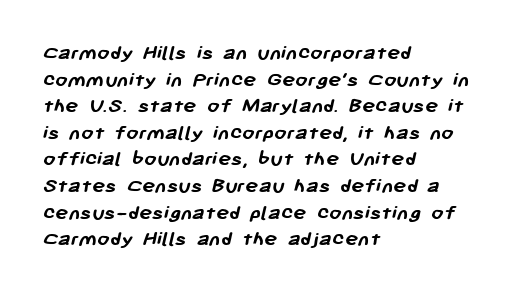
The letterforms sit shoulder to shoulder at normal distance. Bare-footed words on every line. The letters are bold, with thick, heavy strokes. Horizontal alignment here is leftward, the default for most running prose.
